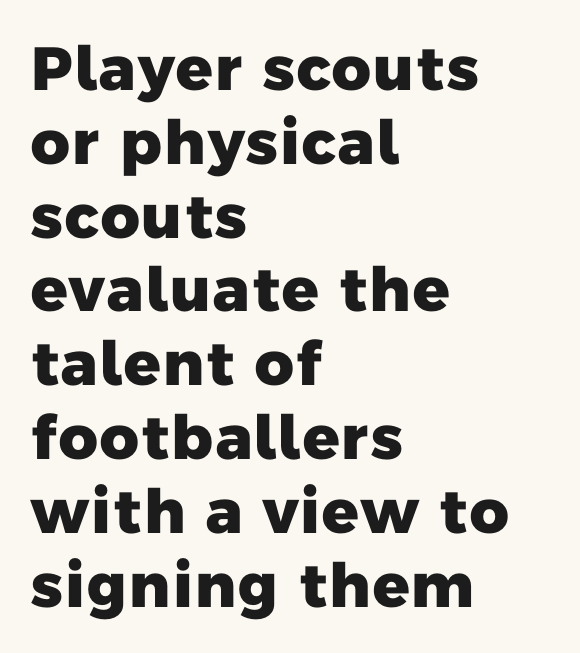
The image shows 61 px heavy sans-serif type; set left-aligned, line spacing 1.21x, normal letter spacing, not underlined; low stroke contrast and a medium x-height.
